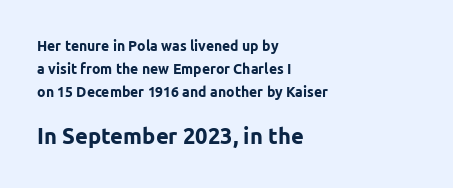
Q: Is the text bold? A: Yes.
Q: Is the text italic (slanted)? A: No, it is upright.
Q: Is the text underlined? A: No.
Q: How is the paragraph aligned? A: Left-aligned.
Q: Is the spacing between letters normal or unusually wide? A: Normal.
Q: Is the spacing between lines tight, normal or loose? A: Normal.
Q: Which block of text is set in a larger size, the first (top) or the second (bottom)? A: The second (bottom) one.
